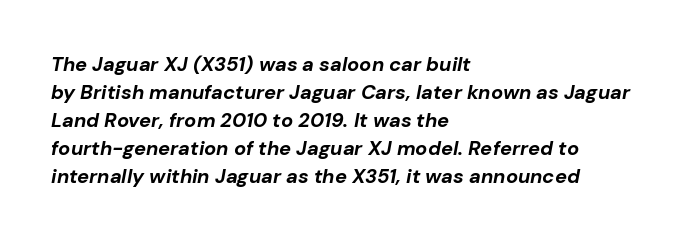
The image shows 20 px bold type, italic (leaning right); set left-aligned, normal line spacing (1.4x), normal letter spacing, not underlined.
